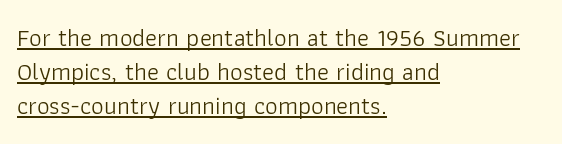
Q: Is the text bold? A: No.
Q: Is the text italic (slanted)? A: No, it is upright.
Q: Is the text underlined? A: Yes.
Q: How is the paragraph aligned? A: Left-aligned.
Q: Is the spacing between letters normal or unusually wide? A: Normal.
Q: Is the spacing between lines tight, normal or loose? A: Normal.
